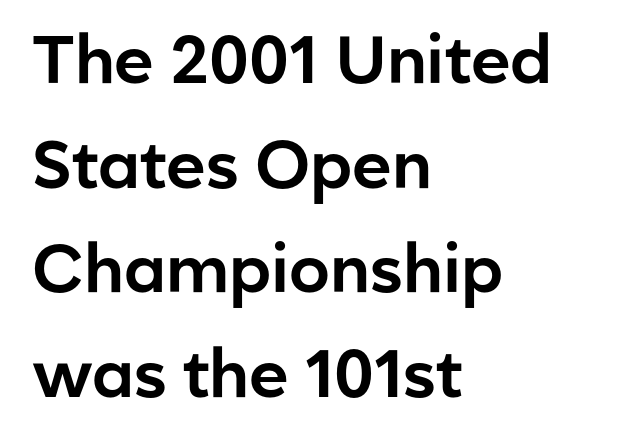
The image shows 67 px sans-serif type, upright; set left-aligned, normal line spacing (1.56x), normal letter spacing, not underlined; low stroke contrast and a medium x-height.
